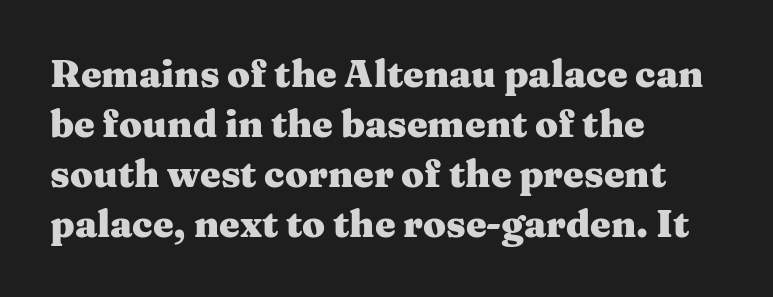
The image shows 37 px heavy, wide serif type, upright; set left-aligned, normal line spacing (1.35x), normal letter spacing, not underlined; medium stroke contrast and a medium x-height.
